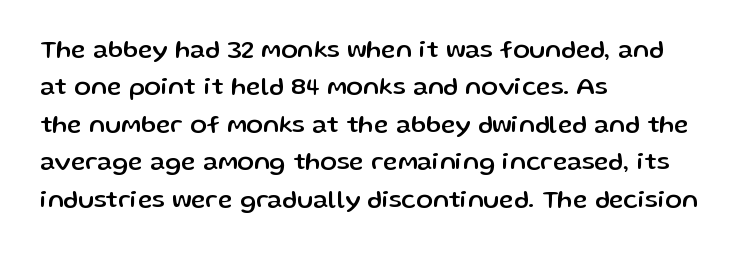
The rendering anchors every line to the left-hand side. The vertical gap from one line to the next is medium. The letterforms sit shoulder to shoulder at normal distance. Lines of text with bare space underneath. This is roman type, the default non-slanted kind.
